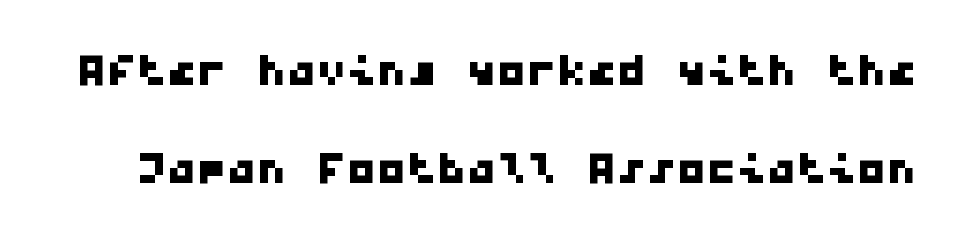
{"serif": "no", "width": "wide", "stroke_contrast": "low", "x_height": "medium", "monospaced": "yes", "underline": "no", "line_spacing": "normal", "line_spacing_ratio": 1.64, "letter_spacing": "normal", "letter_spacing_em": 0.0, "glyph_px": 60}
